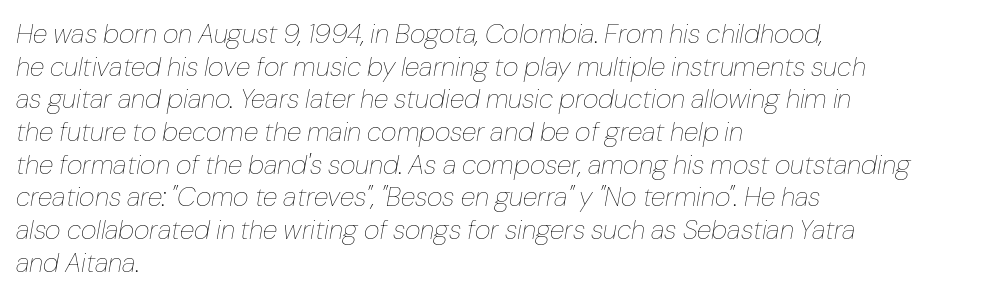
{"italic": "yes", "lean": "right", "slant_degrees": 10, "bold": "no", "underline": "no", "align": "left", "line_spacing_ratio": 1.21, "letter_spacing": "normal", "letter_spacing_em": 0.0, "glyph_px": 27}
